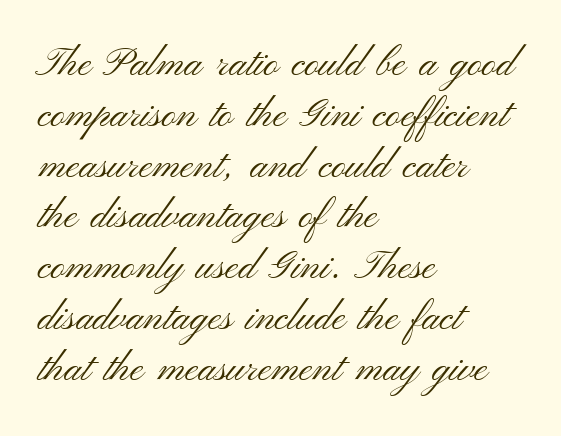
{"serif": "no", "bold": "no", "weight": "light", "width": "wide", "stroke_contrast": "medium", "x_height": "small", "monospaced": "no", "underline": "no", "align": "left", "line_spacing": "normal", "line_spacing_ratio": 1.27, "letter_spacing": "normal", "letter_spacing_em": 0.0, "glyph_px": 40}
